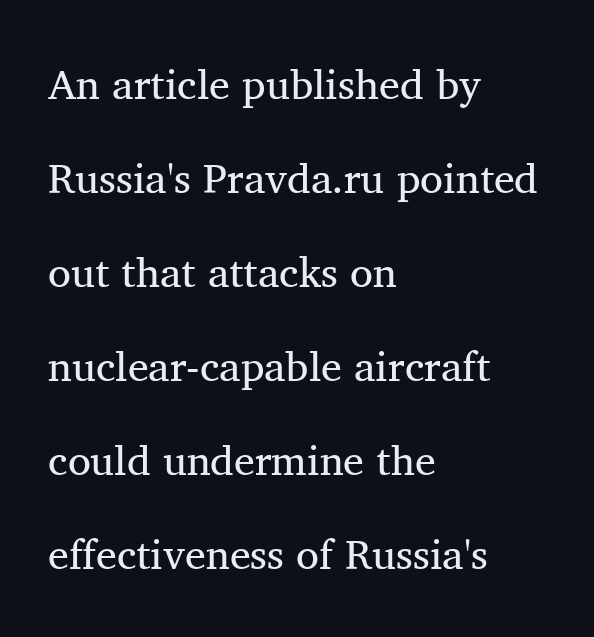
Q: Is the text bold? A: No.
Q: Is the text italic (slanted)? A: No, it is upright.
Q: Is the typeface a serif or a sans-serif typeface? A: Serif.
Q: Is the text underlined? A: No.
Q: How is the paragraph aligned? A: Left-aligned.
Q: Is the spacing between letters normal or unusually wide? A: Normal.
Q: Is the spacing between lines tight, normal or loose? A: Loose.
Q: Width (condensed, normal, or wide)? A: Normal.
Q: Stroke contrast? A: Medium.
Q: x-height? A: Medium.
Q: Monospaced? A: No.
